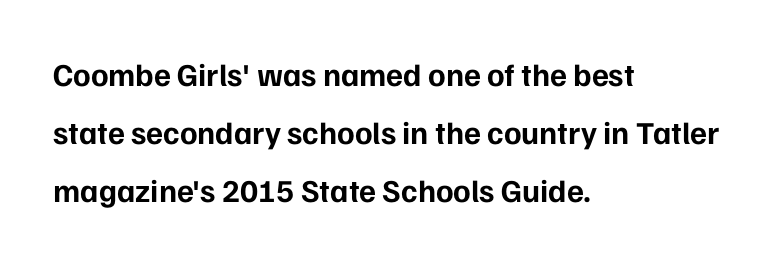
Q: Is the text bold? A: Yes.
Q: Is the text italic (slanted)? A: No, it is upright.
Q: Is the typeface a serif or a sans-serif typeface? A: Sans-serif.
Q: Is the text underlined? A: No.
Q: How is the paragraph aligned? A: Left-aligned.
Q: Is the spacing between letters normal or unusually wide? A: Normal.
Q: Width (condensed, normal, or wide)? A: Normal.
Q: Stroke contrast? A: Low.
Q: x-height? A: Medium.
Q: Monospaced? A: No.
